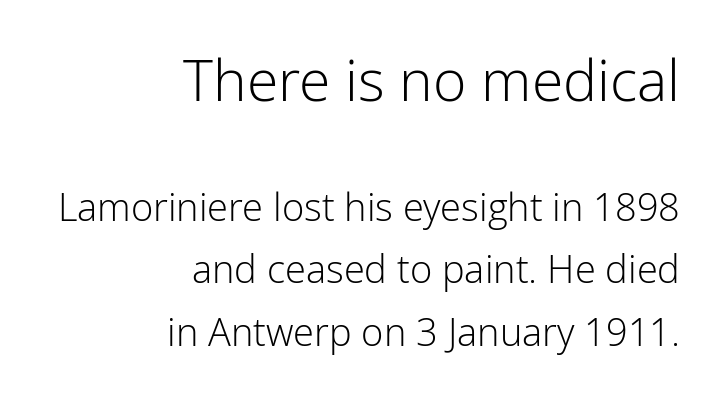
{"serif": "no", "italic": "no", "bold": "no", "weight": "light", "width": "normal", "stroke_contrast": "low", "x_height": "medium", "monospaced": "no", "underline": "no", "align": "right", "line_spacing": "normal", "line_spacing_ratio": 1.65, "letter_spacing": "normal", "letter_spacing_em": 0.0, "larger_block": "first", "size_ratio": 1.5, "glyph_px": 57}
